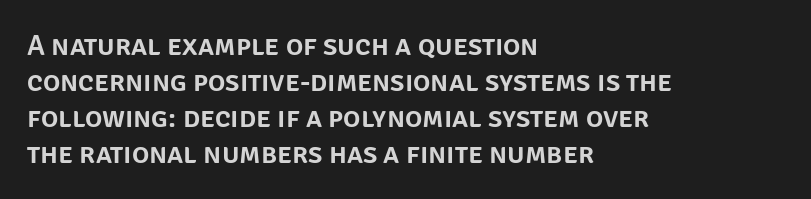
The image shows 29 px sans-serif type, upright; set left-aligned, line spacing 1.24x, normal letter spacing, not underlined; low stroke contrast and a large x-height.
